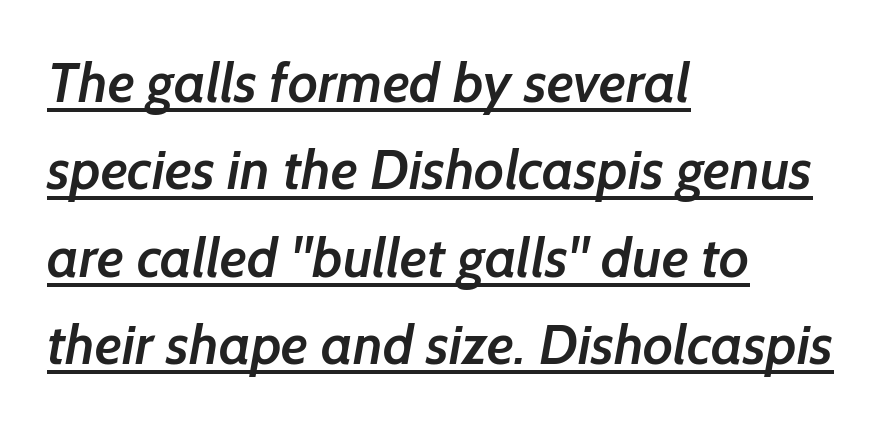
{"serif": "no", "bold": "semi", "weight": "semibold", "width": "normal", "stroke_contrast": "low", "x_height": "medium", "monospaced": "no", "underline": "yes", "align": "left", "line_spacing": "normal", "line_spacing_ratio": 1.56, "letter_spacing": "normal", "letter_spacing_em": 0.0, "glyph_px": 56}
